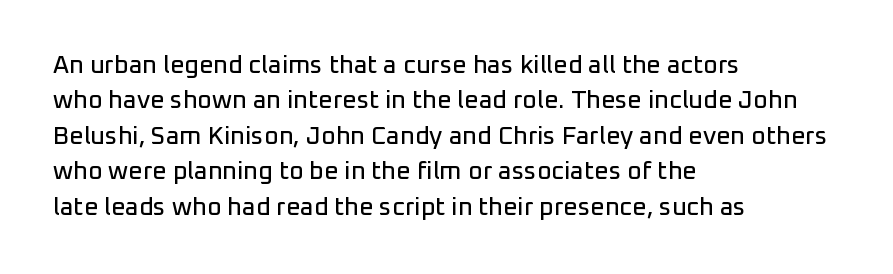
Q: Is the text italic (slanted)? A: No, it is upright.
Q: Is the text underlined? A: No.
Q: How is the paragraph aligned? A: Left-aligned.
Q: Is the spacing between letters normal or unusually wide? A: Normal.
Q: Is the spacing between lines tight, normal or loose? A: Normal.
